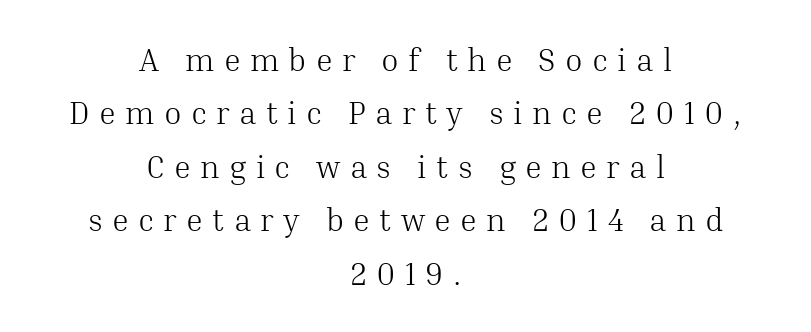
Q: Is the text bold? A: No.
Q: Is the text italic (slanted)? A: No, it is upright.
Q: Is the typeface a serif or a sans-serif typeface? A: Serif.
Q: Is the text underlined? A: No.
Q: How is the paragraph aligned? A: Centered.
Q: Is the spacing between letters normal or unusually wide? A: Unusually wide.
Q: Is the spacing between lines tight, normal or loose? A: Normal.
Q: Width (condensed, normal, or wide)? A: Normal.
Q: Stroke contrast? A: Medium.
Q: x-height? A: Medium.
Q: Monospaced? A: No.
